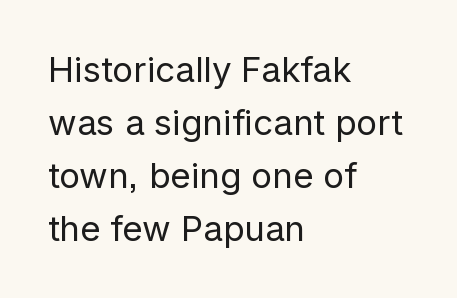
The font sits on the lighter half of the weight spectrum, regular included. Do the characters align in a grid? No, the font is proportional. Regarding serifs, this sample does without them. Notice how the passage keeps a crisp vertical edge on the left only.
